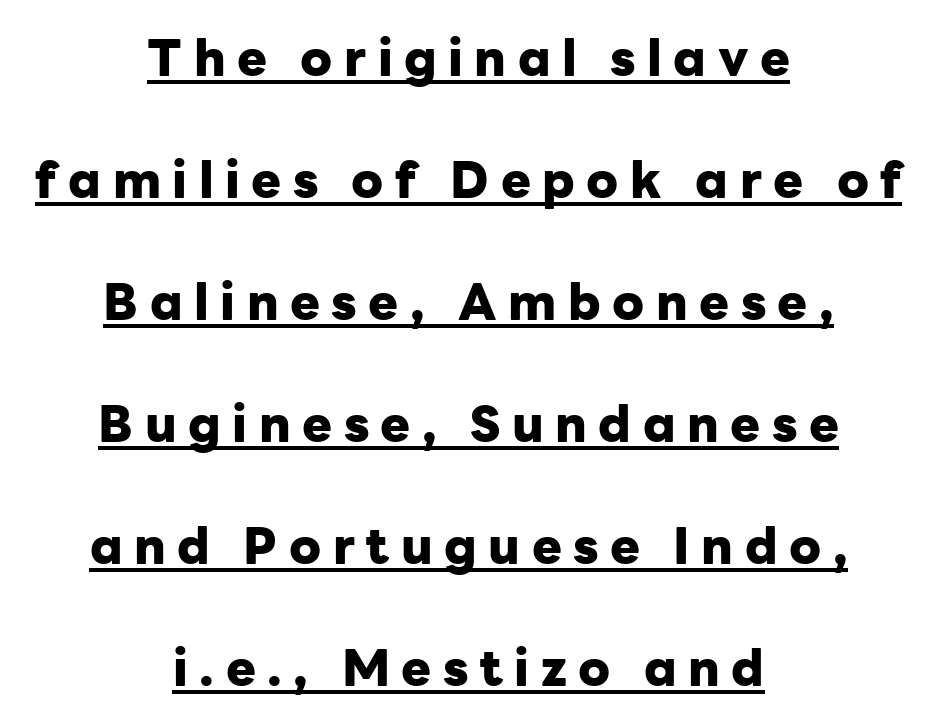
Q: Is the text bold? A: Yes.
Q: Is the text italic (slanted)? A: No, it is upright.
Q: Is the typeface a serif or a sans-serif typeface? A: Sans-serif.
Q: Is the text underlined? A: Yes.
Q: How is the paragraph aligned? A: Centered.
Q: Is the spacing between letters normal or unusually wide? A: Unusually wide.
Q: Is the spacing between lines tight, normal or loose? A: Loose.
Q: Width (condensed, normal, or wide)? A: Normal.
Q: Stroke contrast? A: Low.
Q: x-height? A: Medium.
Q: Monospaced? A: No.
